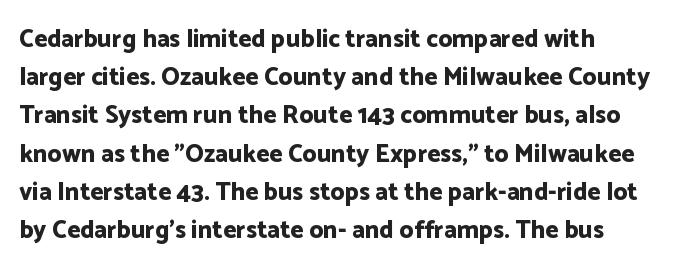
Check the space under the baseline: it is left empty. Students, note that the glyphs here touch the page at normal intervals. This sample uses an upright cut, with every glyph sitting square on the baseline. Baseline-to-baseline distance is the conventional proportion of letter height. What weight is shown? A full bold with thick strokes.
